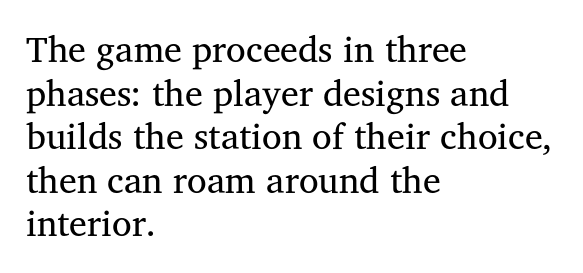
{"serif": "yes", "italic": "no", "bold": "no", "weight": "regular", "width": "normal", "stroke_contrast": "medium", "x_height": "medium", "monospaced": "no", "underline": "no", "align": "left", "line_spacing_ratio": 1.21, "letter_spacing": "normal", "letter_spacing_em": 0.0, "glyph_px": 36}
